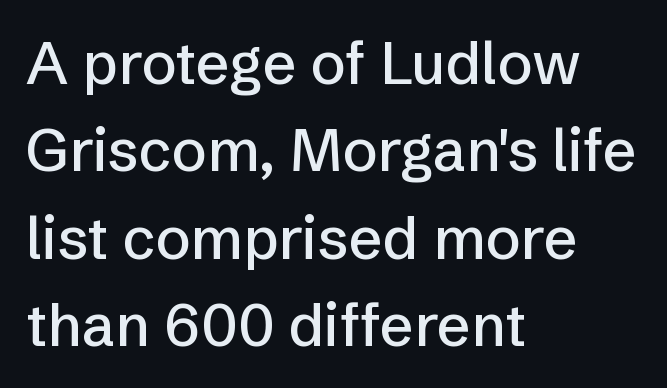
{"serif": "no", "italic": "no", "width": "normal", "stroke_contrast": "low", "x_height": "medium", "monospaced": "no", "underline": "no", "align": "left", "line_spacing": "normal", "line_spacing_ratio": 1.48, "letter_spacing": "normal", "letter_spacing_em": 0.0, "glyph_px": 59}
